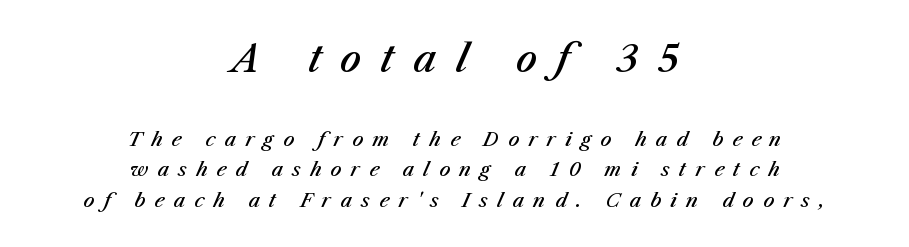
The image shows 38 px semibold type, italic (leaning right); set centered, normal line spacing (1.61x), unusually wide letter spacing (+0.49 em), not underlined; the first (top) block is 2.0x larger; medium stroke contrast and a medium x-height.
